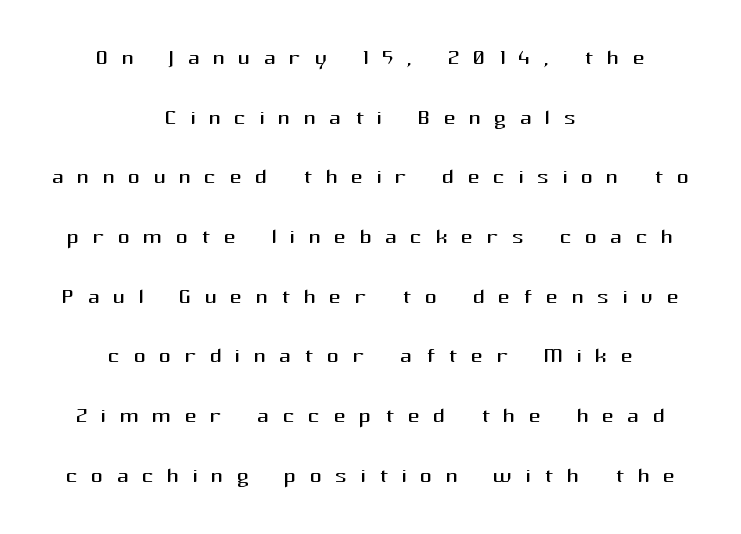
{"serif": "no", "italic": "no", "bold": "no", "weight": "regular", "width": "normal", "stroke_contrast": "medium", "x_height": "medium", "monospaced": "no", "underline": "no", "align": "center", "line_spacing": "loose", "line_spacing_ratio": 1.99, "letter_spacing": "wide", "letter_spacing_em": 0.44, "glyph_px": 30}
